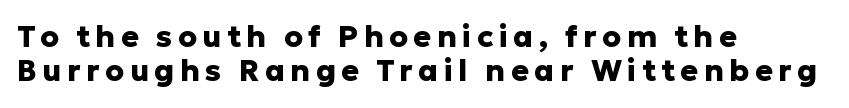
The image shows 30 px heavy sans-serif type, upright; set left-aligned, tight line spacing (1.15x), not underlined; low stroke contrast and a medium x-height.
